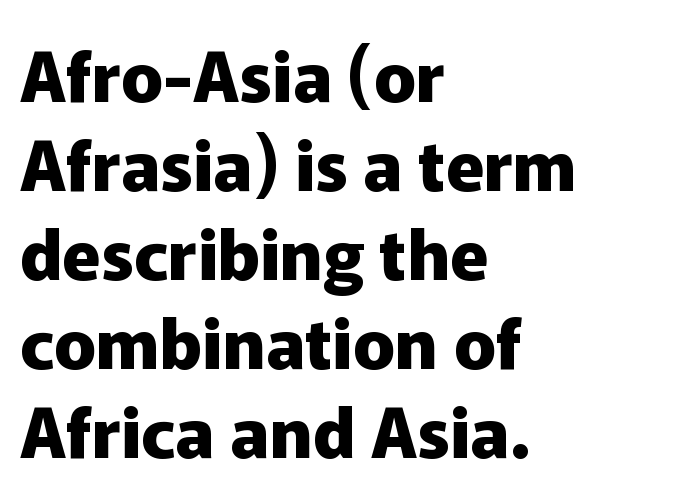
Classification — sans serif. These lines keep a tight, regular rhythm from letter to letter. Heft: maximum for text — a bold. Decoration check: the copy has no underline.
